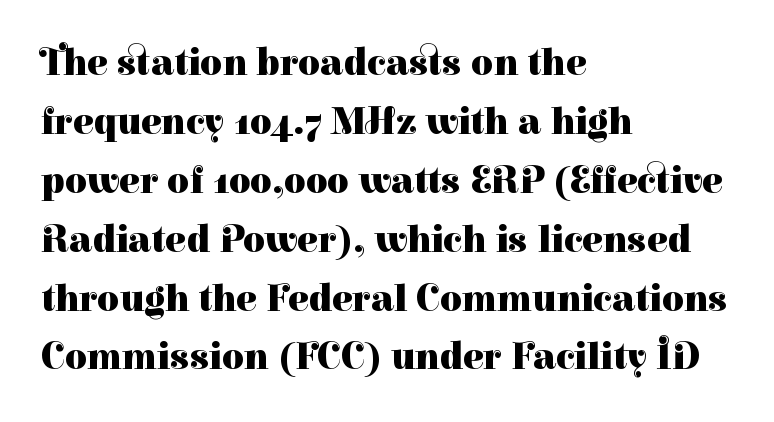
Q: Is the text bold? A: Yes.
Q: Is the text italic (slanted)? A: No, it is upright.
Q: Is the typeface a serif or a sans-serif typeface? A: Serif.
Q: Is the text underlined? A: No.
Q: How is the paragraph aligned? A: Left-aligned.
Q: Is the spacing between letters normal or unusually wide? A: Normal.
Q: Is the spacing between lines tight, normal or loose? A: Normal.
Q: Width (condensed, normal, or wide)? A: Normal.
Q: Stroke contrast? A: High.
Q: x-height? A: Medium.
Q: Monospaced? A: No.
